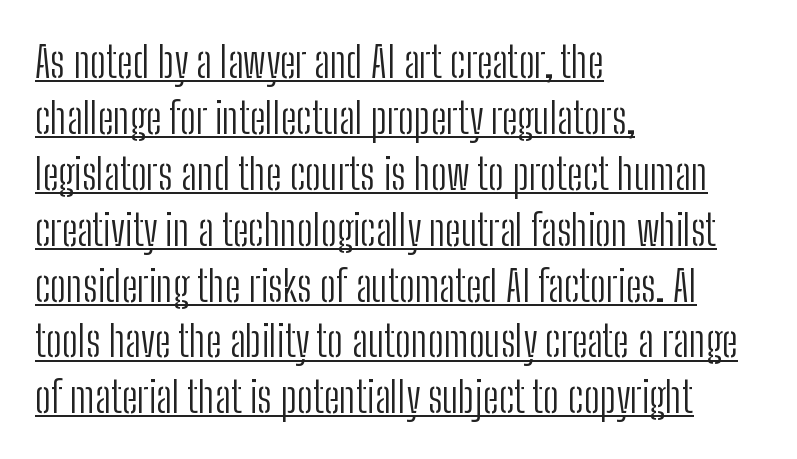
The image shows 43 px light, condensed sans-serif type, upright; set left-aligned, normal line spacing (1.3x), normal letter spacing, underlined; low stroke contrast and a medium x-height.
